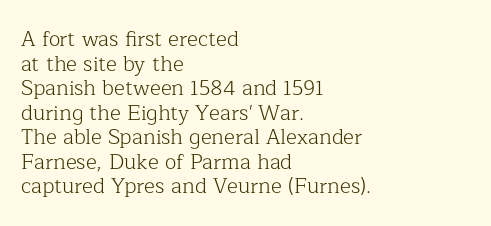
The foot of each line stays bare and open. Ink coverage per letter is moderate at most. Compared with a centered layout, this one pins lines to the left instead. Style check: upright. The horizontal fit of the characters is conventional and even.
